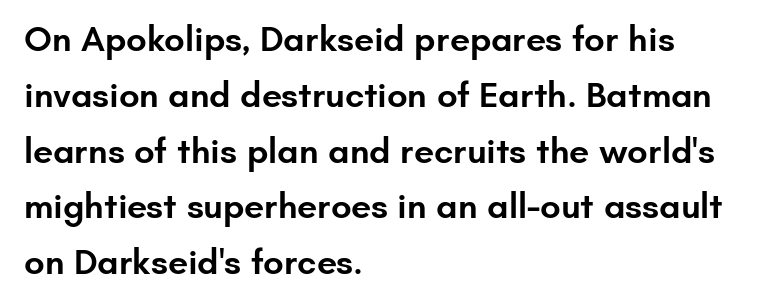
{"serif": "no", "italic": "no", "bold": "semi", "weight": "semibold", "width": "normal", "stroke_contrast": "low", "x_height": "small", "monospaced": "no", "underline": "no", "align": "left", "line_spacing": "normal", "line_spacing_ratio": 1.55, "letter_spacing": "normal", "letter_spacing_em": 0.0, "glyph_px": 36}
